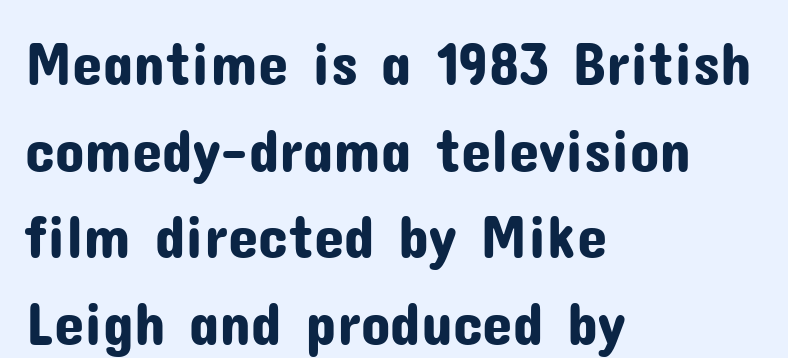
In terms of posture, this sample is upright. The compositor pushed each line to the left boundary. Each letter keeps its own natural width here, so spacing adapts to shape. These lines are composed in type without serifs.
